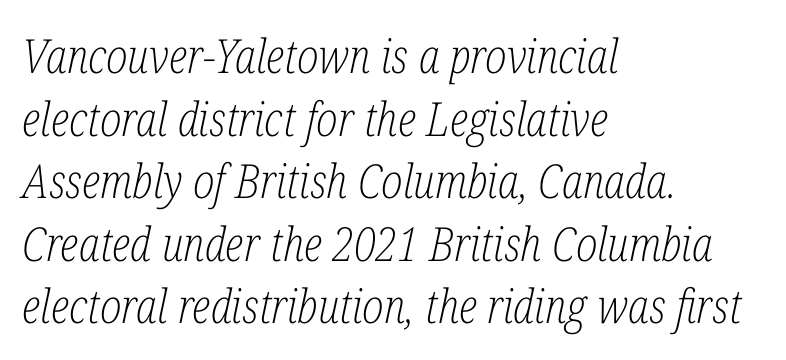
{"serif": "yes", "italic": "yes", "lean": "right", "slant_degrees": 12, "bold": "no", "weight": "light", "width": "condensed", "stroke_contrast": "low", "x_height": "medium", "monospaced": "no", "underline": "no", "align": "left", "line_spacing": "normal", "line_spacing_ratio": 1.33, "letter_spacing": "normal", "letter_spacing_em": 0.0, "glyph_px": 47}
